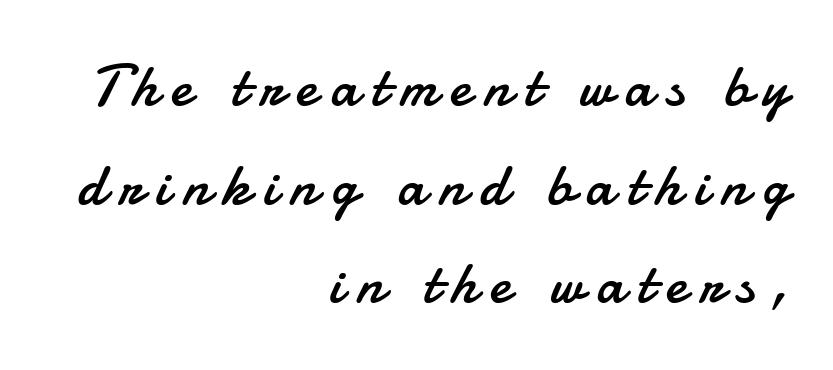
Q: Is the text bold? A: No.
Q: Is the text italic (slanted)? A: Yes.
Q: Is the typeface a serif or a sans-serif typeface? A: Sans-serif.
Q: Is the text underlined? A: No.
Q: How is the paragraph aligned? A: Right-aligned.
Q: Is the spacing between letters normal or unusually wide? A: Unusually wide.
Q: Is the spacing between lines tight, normal or loose? A: Normal.
Q: Width (condensed, normal, or wide)? A: Normal.
Q: Stroke contrast? A: Low.
Q: x-height? A: Small.
Q: Monospaced? A: No.
